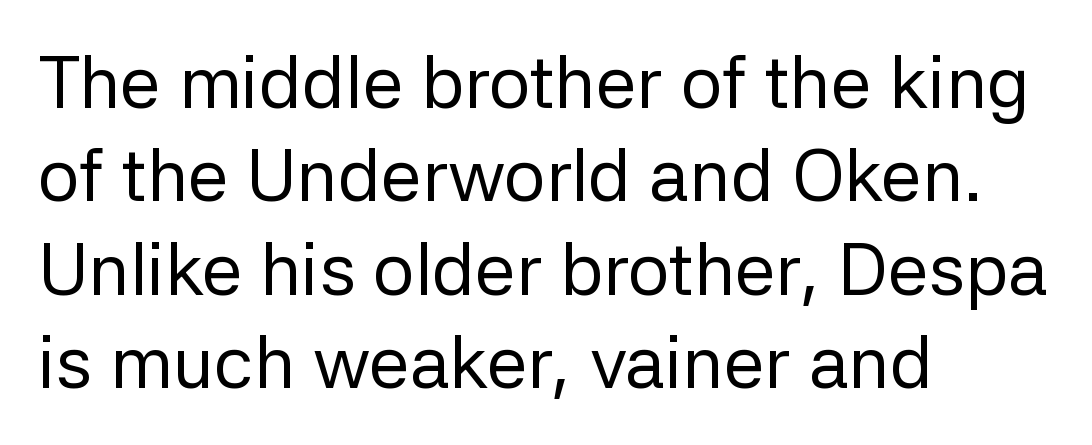
The lettering stays uniformly vertical, giving the passage a roman look. Layout note: lines flush left. How are the letters spaced? Ordinarily, with no added tracking. Regular leading. Check where the strokes stop: nothing finishes them off — pure sans.
